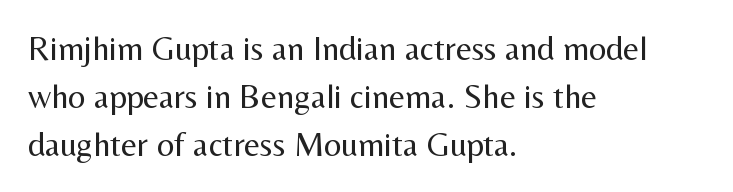
Q: Is the text bold? A: No.
Q: Is the text italic (slanted)? A: No, it is upright.
Q: Is the typeface a serif or a sans-serif typeface? A: Sans-serif.
Q: Is the text underlined? A: No.
Q: How is the paragraph aligned? A: Left-aligned.
Q: Is the spacing between letters normal or unusually wide? A: Normal.
Q: Is the spacing between lines tight, normal or loose? A: Normal.
Q: Width (condensed, normal, or wide)? A: Normal.
Q: Stroke contrast? A: Medium.
Q: x-height? A: Medium.
Q: Monospaced? A: No.
